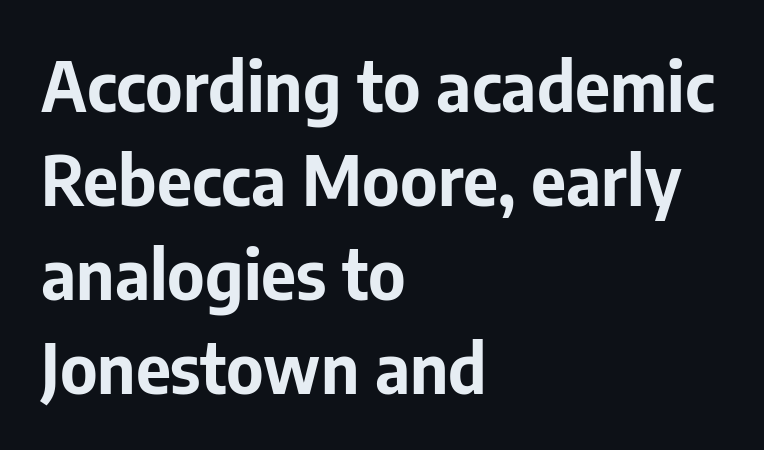
The image shows 68 px bold sans-serif type, upright; set left-aligned, normal line spacing (1.38x), normal letter spacing, not underlined; low stroke contrast and a medium x-height.
